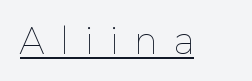
Each letter keeps its own natural width here, so spacing adapts to shape. Look at the tracking — it's clearly loosened, letters drifting apart. The lettering holds an erect, upright posture throughout. Weight class: somewhere from thin through regular. The passage shown is underscored from start to finish.
